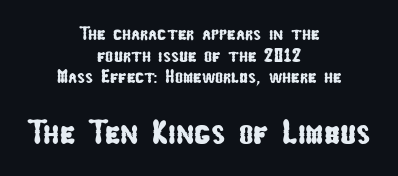
{"serif": "no", "width": "condensed", "stroke_contrast": "low", "x_height": "medium", "monospaced": "no", "underline": "no", "align": "center", "line_spacing": "tight", "line_spacing_ratio": 1.14, "letter_spacing": "normal", "letter_spacing_em": 0.0, "larger_block": "second", "size_ratio": 1.79, "glyph_px": 34}
